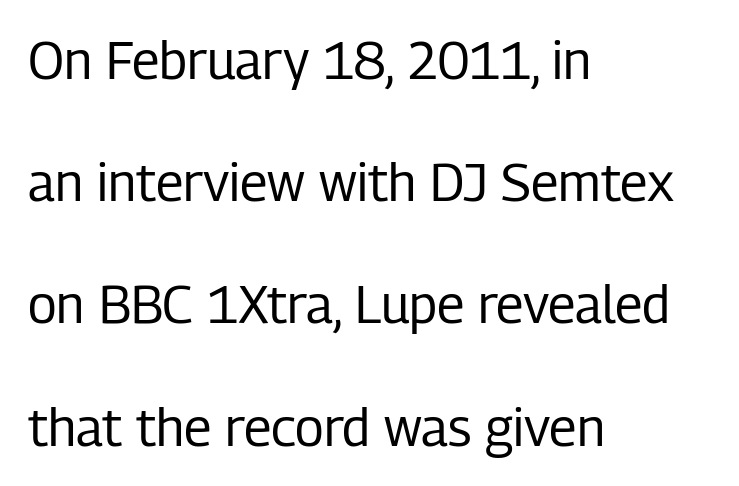
One glance says open: line gaps are wider than usual. Tracking value appears to be zero — textbook default spacing. This sample uses a sans-serif face. Casual observation: everything's shoved over to the left. Every character sits straight up, as roman type does.
